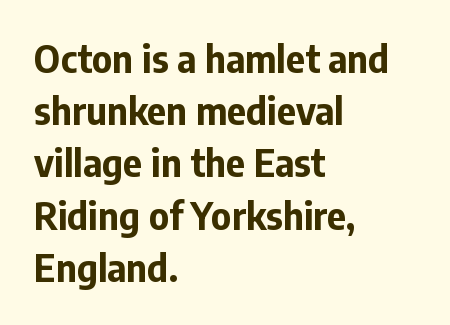
The font is running at its bold setting. The type is set solid horizontally, with unmodified tracking. It's the straight-up-and-down kind of type. Normally led — the rows are evenly, conventionally spaced. Type without underlining.
